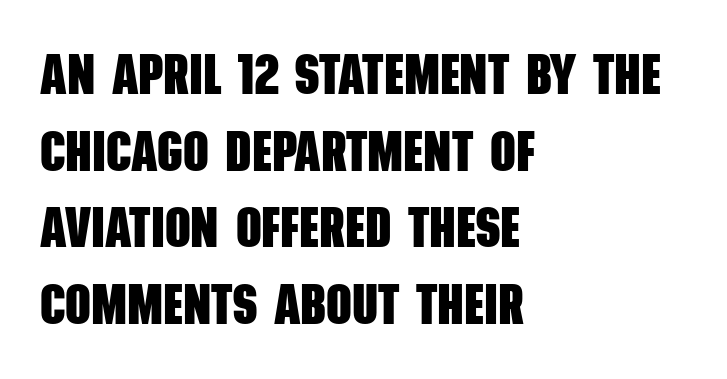
The image shows 56 px heavy, condensed sans-serif type; set left-aligned, normal line spacing (1.37x), normal letter spacing, not underlined; low stroke contrast and a large x-height.
